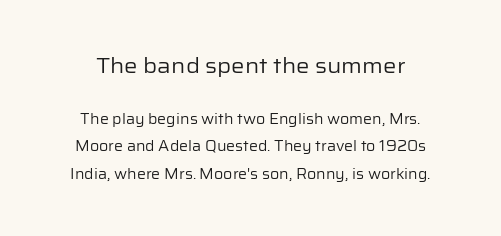
The image shows 21 px text type, upright; set centered, loose line spacing (1.99x), normal letter spacing, not underlined; the first (top) block is 1.5x larger.
